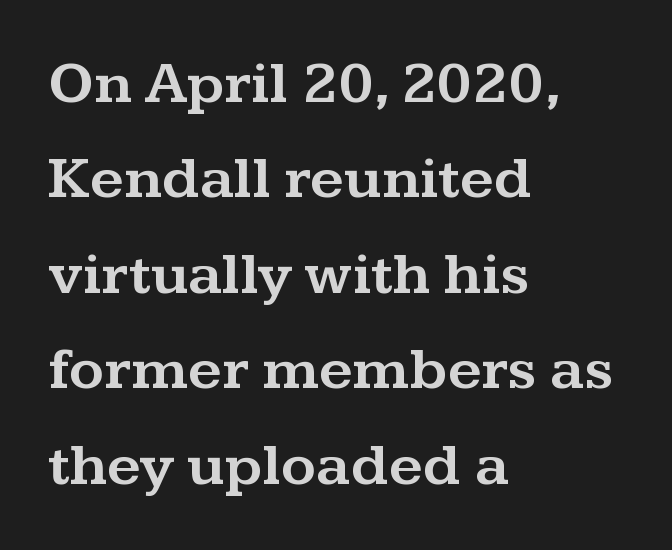
{"serif": "yes", "italic": "no", "width": "wide", "stroke_contrast": "medium", "x_height": "medium", "monospaced": "no", "underline": "no", "align": "left", "line_spacing": "normal", "line_spacing_ratio": 1.59, "letter_spacing": "normal", "letter_spacing_em": 0.0, "glyph_px": 60}
